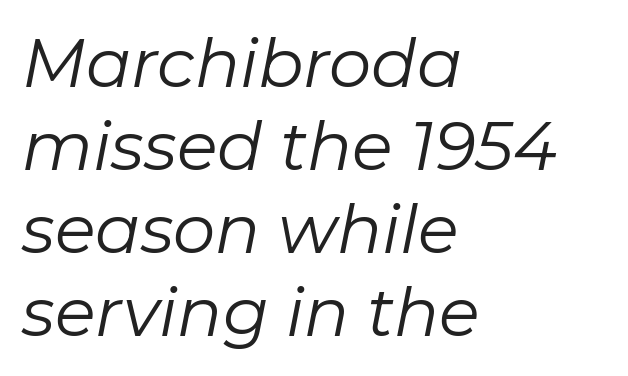
{"italic": "yes", "lean": "right", "slant_degrees": 11, "bold": "no", "weight": "regular", "width": "normal", "stroke_contrast": "low", "x_height": "medium", "monospaced": "no", "underline": "no", "align": "left", "line_spacing_ratio": 1.24, "letter_spacing": "normal", "letter_spacing_em": 0.0, "glyph_px": 67}
